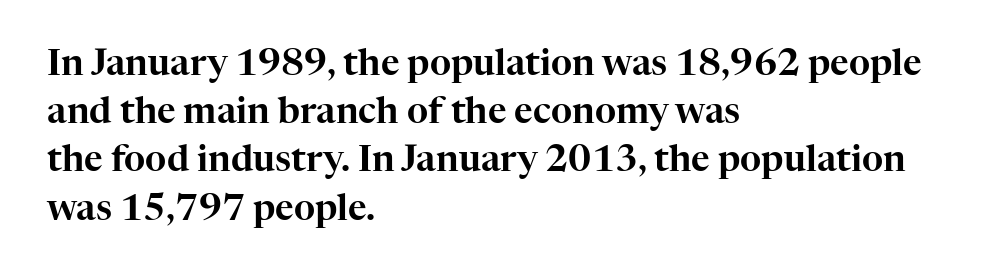
Q: Is the text italic (slanted)? A: No, it is upright.
Q: Is the typeface a serif or a sans-serif typeface? A: Serif.
Q: Is the text underlined? A: No.
Q: How is the paragraph aligned? A: Left-aligned.
Q: Is the spacing between letters normal or unusually wide? A: Normal.
Q: Is the spacing between lines tight, normal or loose? A: Normal.
Q: Width (condensed, normal, or wide)? A: Normal.
Q: Stroke contrast? A: High.
Q: x-height? A: Medium.
Q: Monospaced? A: No.
